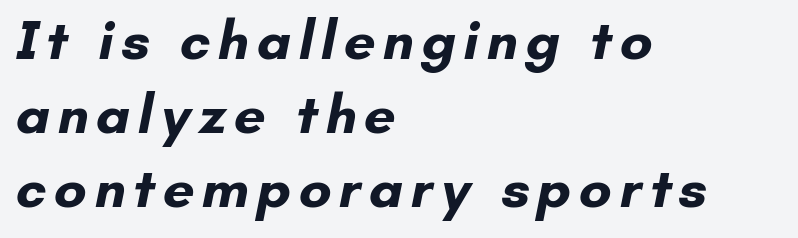
Q: Is the text bold? A: Yes.
Q: Is the typeface a serif or a sans-serif typeface? A: Sans-serif.
Q: Is the text underlined? A: No.
Q: How is the paragraph aligned? A: Left-aligned.
Q: Is the spacing between lines tight, normal or loose? A: Normal.
Q: Width (condensed, normal, or wide)? A: Normal.
Q: Stroke contrast? A: Low.
Q: x-height? A: Small.
Q: Monospaced? A: No.
